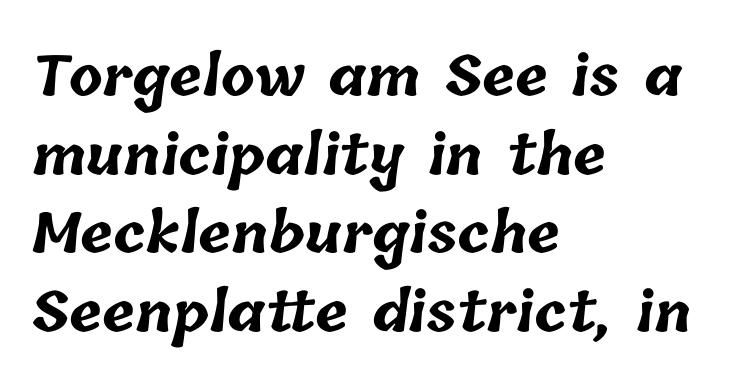
A typesetter would call this proportional, since set widths differ per character. The words here are not underlined. The typesetter chose a ragged-right arrangement here. The space between consecutive lines is moderate. Each glyph is drawn with heavy, bold strokes.
